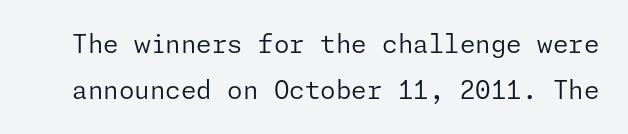
These lines keep a tight, regular rhythm from letter to letter. Beneath every word, the page is bare. The typesetting does not lean heavy: it is not bold. The specimen reads as upright at a glance.
